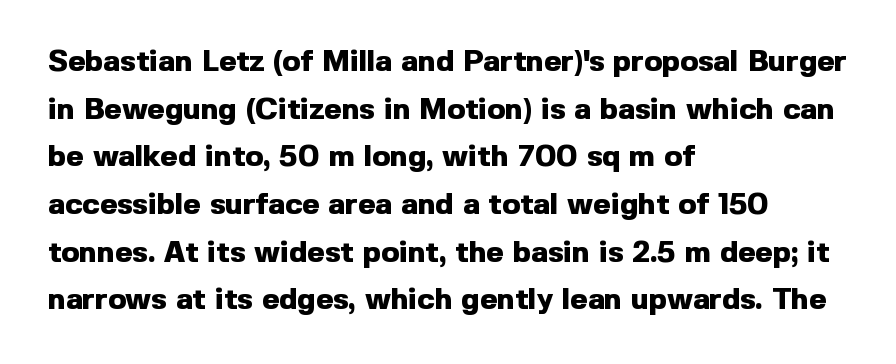
The image shows 30 px heavy sans-serif type, upright; set left-aligned, normal line spacing (1.59x), normal letter spacing, not underlined; a medium x-height.
